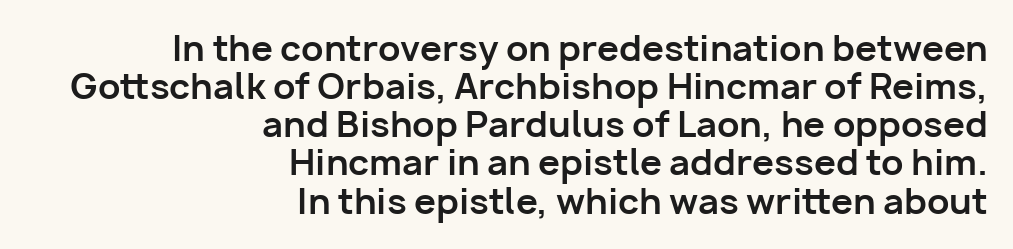
{"serif": "no", "italic": "no", "bold": "yes", "weight": "bold", "width": "normal", "stroke_contrast": "low", "x_height": "medium", "monospaced": "no", "underline": "no", "align": "right", "line_spacing": "tight", "line_spacing_ratio": 1.09, "letter_spacing": "normal", "letter_spacing_em": 0.0, "glyph_px": 35}
